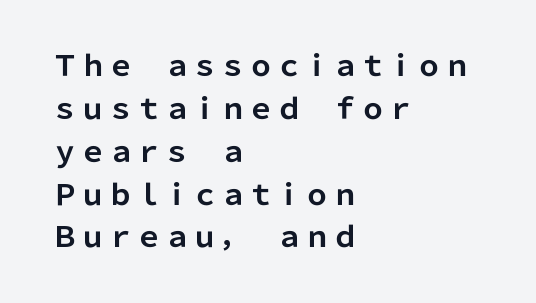
Q: Is the text bold? A: Yes.
Q: Is the text italic (slanted)? A: No, it is upright.
Q: Is the typeface a serif or a sans-serif typeface? A: Sans-serif.
Q: Is the text underlined? A: No.
Q: How is the paragraph aligned? A: Left-aligned.
Q: Is the spacing between letters normal or unusually wide? A: Normal.
Q: Is the spacing between lines tight, normal or loose? A: Normal.
Q: Width (condensed, normal, or wide)? A: Normal.
Q: Stroke contrast? A: Low.
Q: x-height? A: Medium.
Q: Monospaced? A: No.
